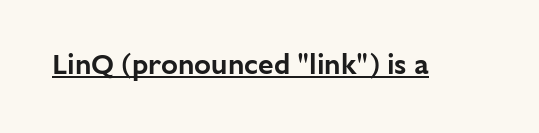
Each line of the rendering has a horizontal stroke beneath the glyphs. The letterforms sit shoulder to shoulder at normal distance. If you drew a line through each stem, it would be perfectly vertical. Nope, no serifs anywhere on these letters. This sample has the flowing, uneven cadence of proportional lettering.
